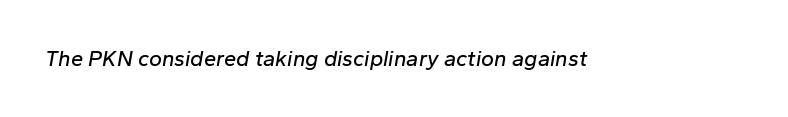
{"italic": "yes", "lean": "right", "slant_degrees": 10, "underline": "no", "letter_spacing": "normal", "letter_spacing_em": 0.0, "glyph_px": 22}
